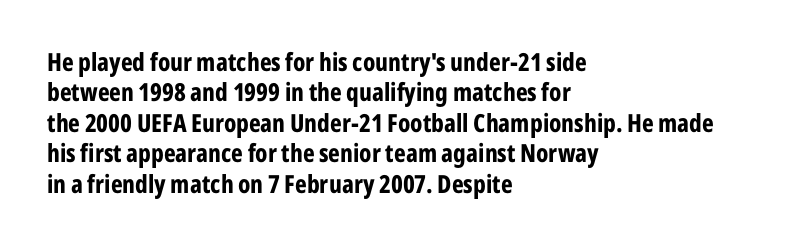
Each line starts at the same left margin while the right side varies. Words appear dense and cohesive because spacing is normal. What weight is shown? A full bold with thick strokes. Nope, not italic — everything's standing straight.
